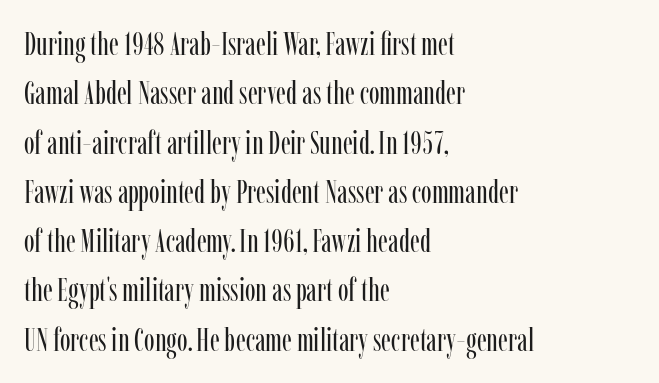
Characters remain perfectly vertical along every line. Weight: in the light-to-regular range. Varying glyph widths throughout — classic text-font behaviour. The line texture is even and compact thanks to regular tracking. Notice how the passage keeps a crisp vertical edge on the left only. Is there much room between lines? A standard amount, neither cramped nor airy.
